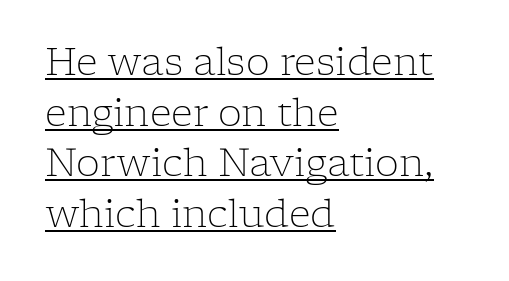
{"serif": "yes", "italic": "no", "bold": "no", "weight": "light", "width": "normal", "stroke_contrast": "low", "x_height": "medium", "monospaced": "no", "underline": "yes", "align": "left", "line_spacing": "normal", "line_spacing_ratio": 1.33, "letter_spacing": "normal", "letter_spacing_em": 0.0, "glyph_px": 38}
